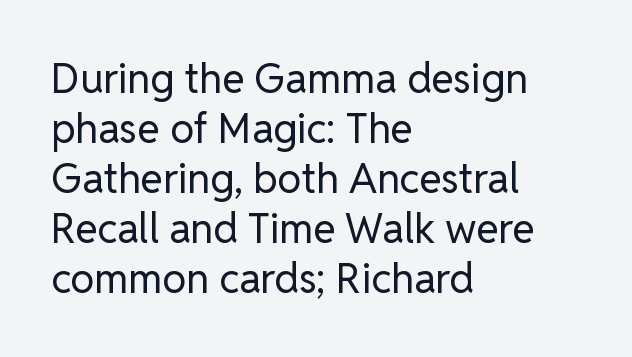
Stroke terminals: plain, sans-serif. Unlike italic type, these characters show no tilt at all. Weight class: somewhere from thin through regular. Character widths vary here, with narrow letters taking less room than wide ones.
